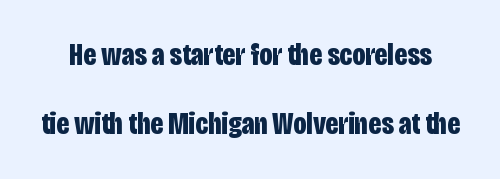
Each row of text sits above clean, open space. Glyph-to-glyph distance matches everyday printed text. These lines were composed using upright roman letters. The block of text is sparse from top to bottom, with ample space between rows. The designer went with a sans here, leaving each stem footless.
